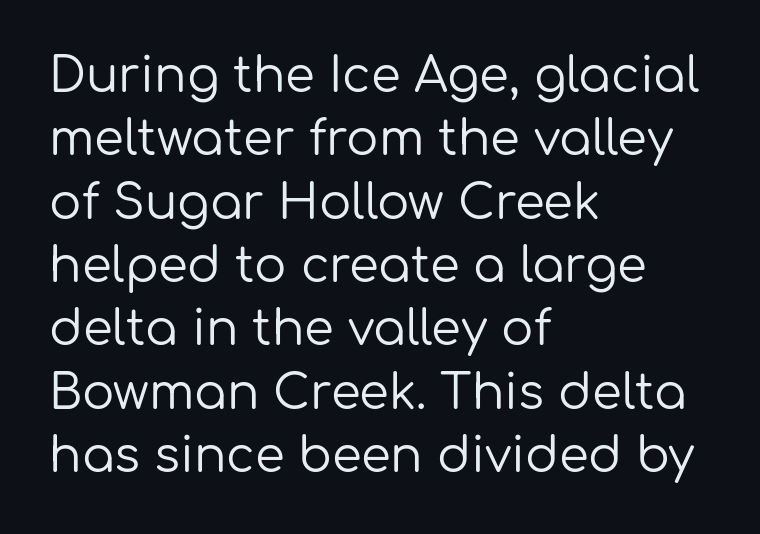
Each word holds together tightly as a unit, with standard inter-letter gaps. How would I describe the line gaps? Plain and ordinary. Typeset ragged right — the left edge is the straight one. The font's upright variant was chosen for this text.
